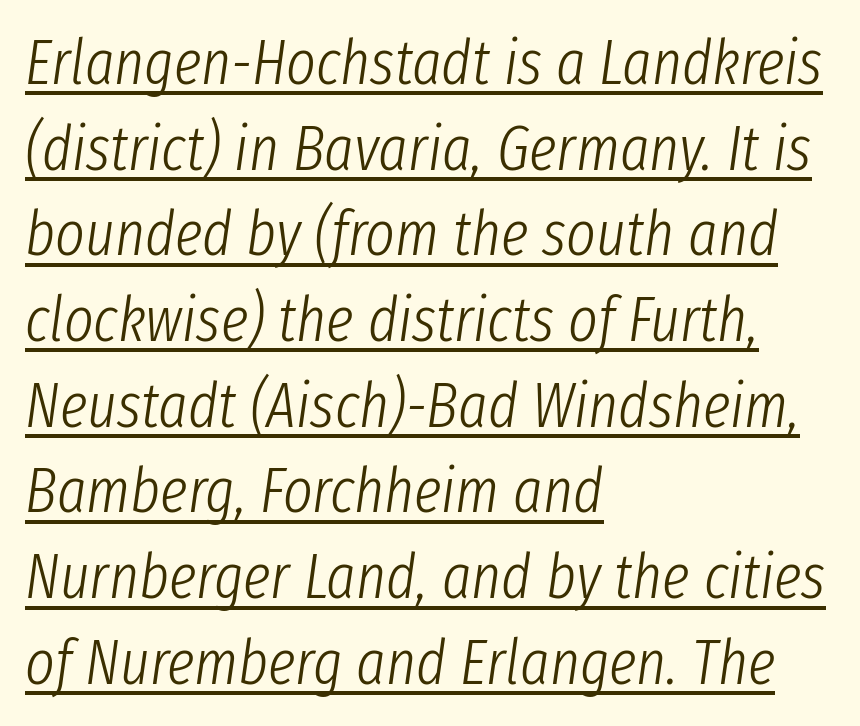
Q: Is the text bold? A: No.
Q: Is the text italic (slanted)? A: Yes, it leans right by about 8 degrees.
Q: Is the text underlined? A: Yes.
Q: How is the paragraph aligned? A: Left-aligned.
Q: Is the spacing between letters normal or unusually wide? A: Normal.
Q: Is the spacing between lines tight, normal or loose? A: Normal.
Q: Width (condensed, normal, or wide)? A: Condensed.
Q: Stroke contrast? A: Low.
Q: x-height? A: Medium.
Q: Monospaced? A: No.
